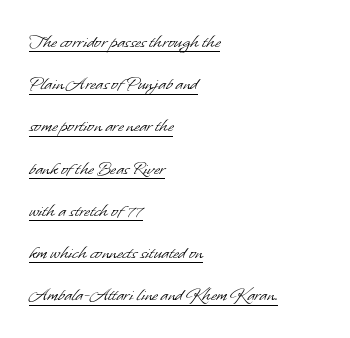
The image shows 20 px text type; set left-aligned, loose line spacing (2.11x), normal letter spacing, underlined.
